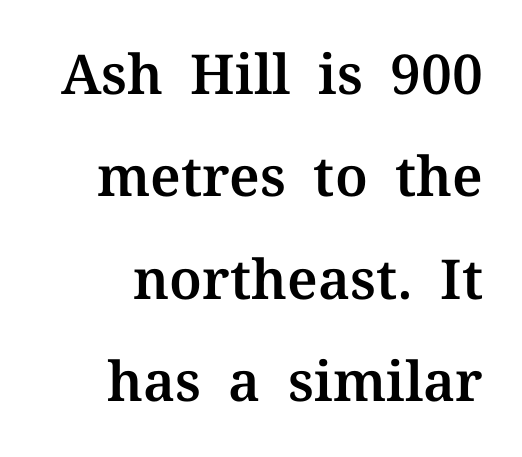
One-word summary of the alignment: right. A serif font was chosen for this passage. Does the lettering tilt? It doesn't — this is upright. Underlining? Definitely not there.
